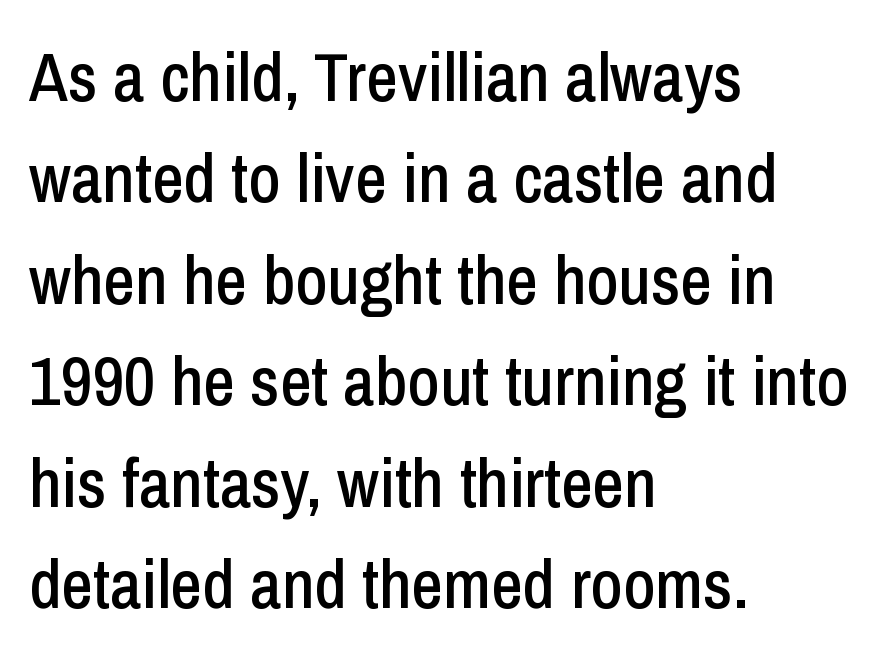
The image shows 69 px condensed sans-serif type, upright; set left-aligned, normal line spacing (1.47x), normal letter spacing, not underlined; low stroke contrast and a medium x-height.
